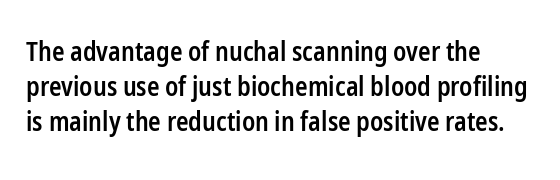
The image shows 26 px text type, upright; set left-aligned, normal line spacing (1.34x), normal letter spacing, not underlined.
